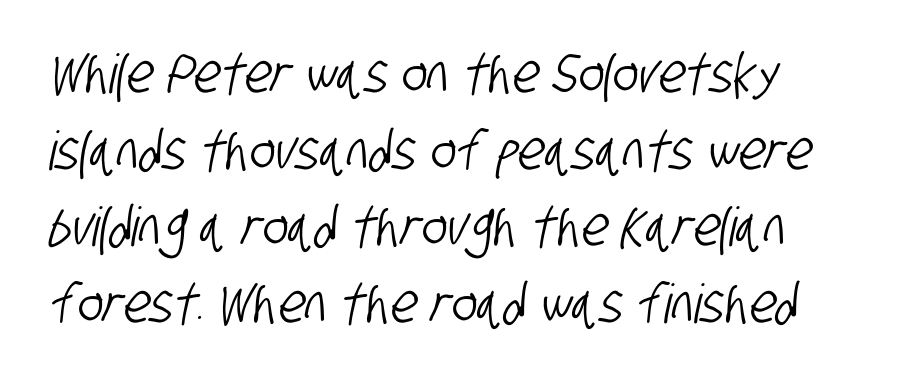
Each line starts at the same left margin while the right side varies. The letters advance in unequal steps, a hallmark of proportional type. A typesetter would label this face a sans. Is there much room between lines? A standard amount, neither cramped nor airy. Anything drawn beneath the words? Only blank space. Tracking here is standard; glyphs follow each other at the usual distance.
